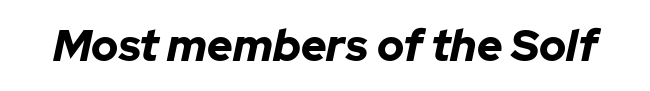
Q: Is the text bold? A: Yes.
Q: Is the text italic (slanted)? A: Yes, it leans right by about 12 degrees.
Q: Is the text underlined? A: No.
Q: Is the spacing between letters normal or unusually wide? A: Normal.
Q: Width (condensed, normal, or wide)? A: Normal.
Q: Stroke contrast? A: Low.
Q: x-height? A: Medium.
Q: Monospaced? A: No.
